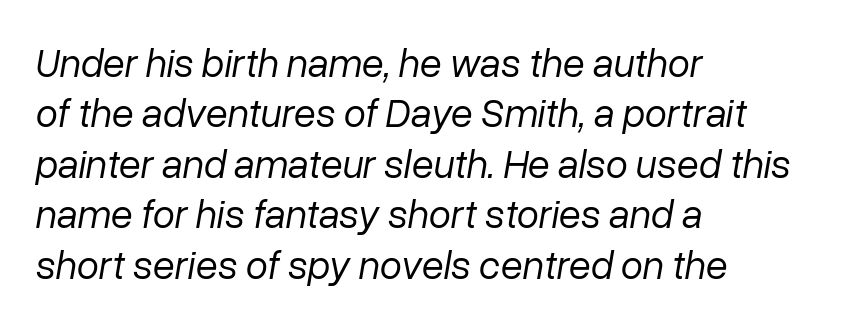
Q: Is the text bold? A: No.
Q: Is the text italic (slanted)? A: Yes, it leans right by about 10 degrees.
Q: Is the text underlined? A: No.
Q: How is the paragraph aligned? A: Left-aligned.
Q: Is the spacing between letters normal or unusually wide? A: Normal.
Q: Is the spacing between lines tight, normal or loose? A: Normal.
Q: Width (condensed, normal, or wide)? A: Normal.
Q: Stroke contrast? A: Low.
Q: x-height? A: Medium.
Q: Monospaced? A: No.
